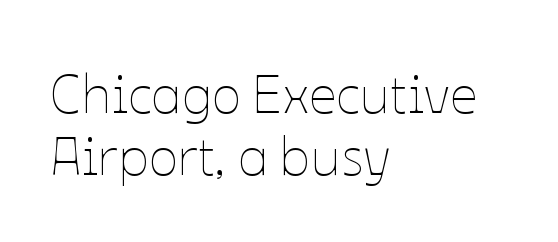
Q: Is the text bold? A: No.
Q: Is the text italic (slanted)? A: No, it is upright.
Q: Is the text underlined? A: No.
Q: How is the paragraph aligned? A: Left-aligned.
Q: Is the spacing between letters normal or unusually wide? A: Normal.
Q: Is the spacing between lines tight, normal or loose? A: Tight.
Q: Width (condensed, normal, or wide)? A: Normal.
Q: Stroke contrast? A: Low.
Q: x-height? A: Medium.
Q: Monospaced? A: No.
